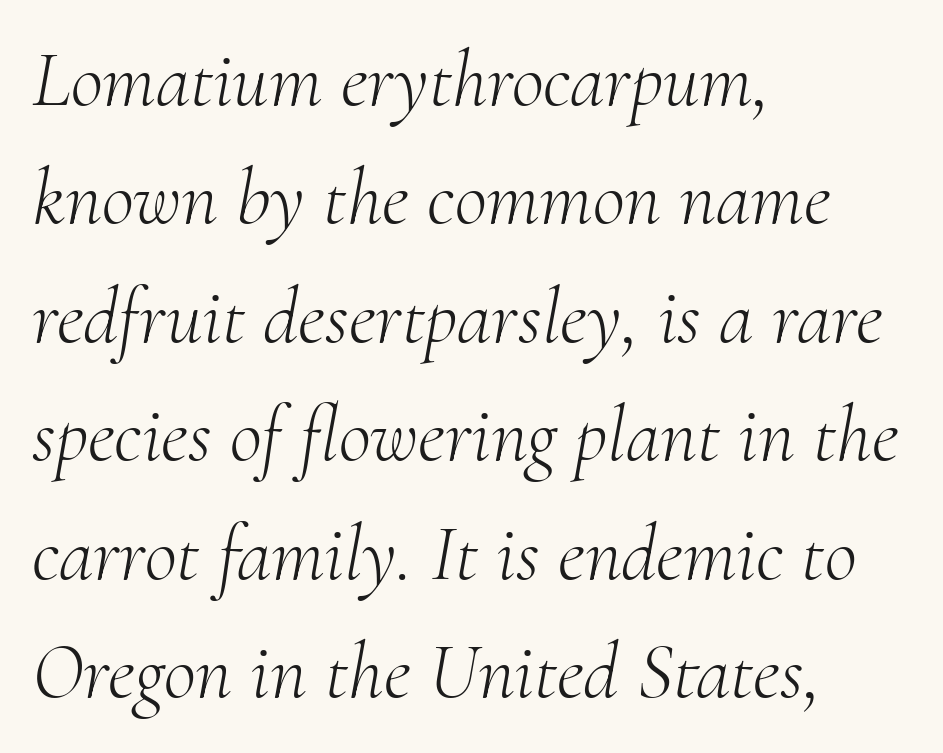
The image shows 79 px light serif type, italic (leaning right); set left-aligned, normal line spacing (1.5x), normal letter spacing, not underlined; medium stroke contrast and a small x-height.
